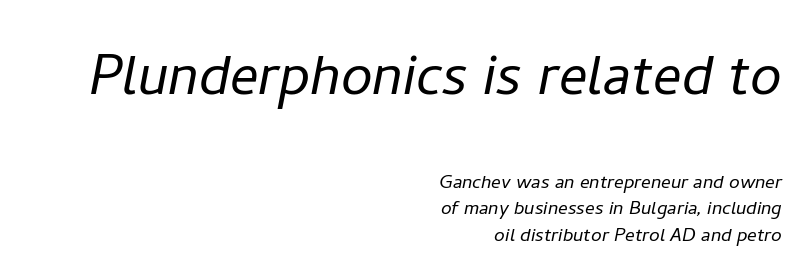
{"italic": "yes", "lean": "right", "slant_degrees": 11, "bold": "no", "weight": "light", "width": "normal", "stroke_contrast": "low", "x_height": "medium", "monospaced": "no", "underline": "no", "align": "right", "line_spacing": "tight", "line_spacing_ratio": 1.11, "letter_spacing": "normal", "letter_spacing_em": 0.0, "larger_block": "first", "size_ratio": 2.96, "glyph_px": 71}
